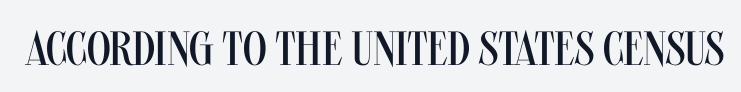
The image shows 48 px regular-weight, condensed sans-serif type, upright; set normal letter spacing, not underlined; medium stroke contrast and a large x-height.
